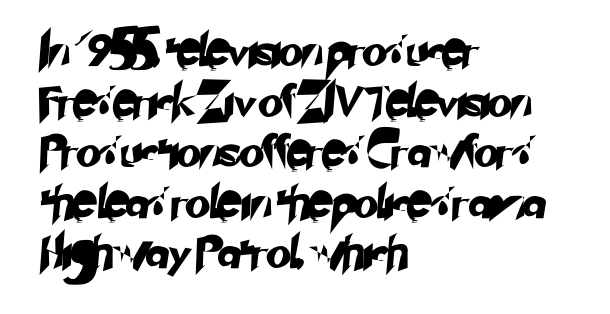
The image shows 32 px sans-serif type; set left-aligned, normal line spacing (1.58x), normal letter spacing, not underlined; low stroke contrast and a small x-height.
